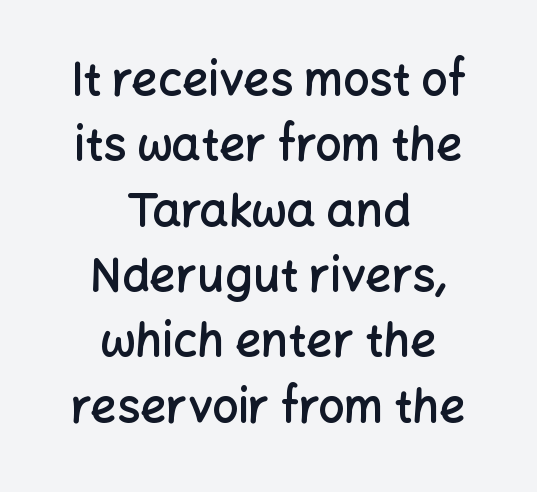
{"serif": "no", "italic": "no", "bold": "semi", "weight": "semibold", "width": "normal", "stroke_contrast": "low", "x_height": "medium", "monospaced": "no", "underline": "no", "align": "center", "line_spacing": "normal", "line_spacing_ratio": 1.42, "letter_spacing": "normal", "letter_spacing_em": 0.0, "glyph_px": 46}
